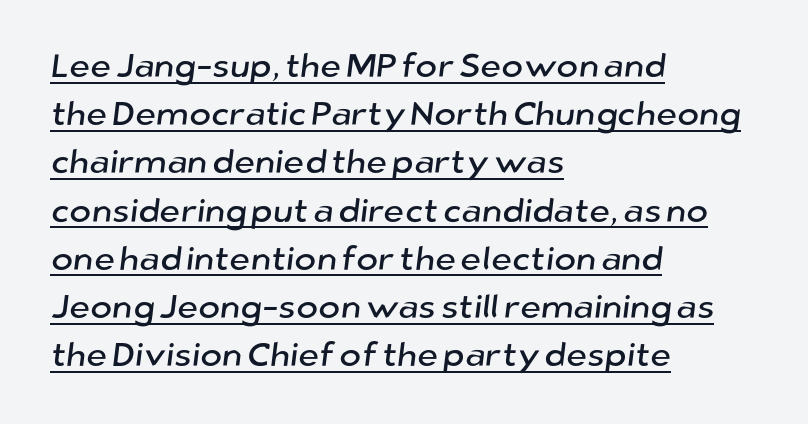
{"serif": "no", "width": "normal", "stroke_contrast": "low", "x_height": "medium", "monospaced": "no", "underline": "yes", "align": "left", "line_spacing": "normal", "line_spacing_ratio": 1.46, "letter_spacing": "normal", "letter_spacing_em": 0.0, "glyph_px": 33}
